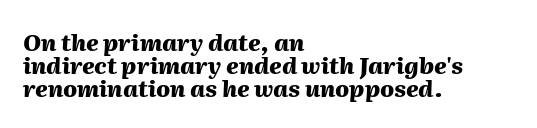
The image shows 23 px bold type, italic (leaning right); set left-aligned, tight line spacing (1.0x), normal letter spacing, not underlined.
